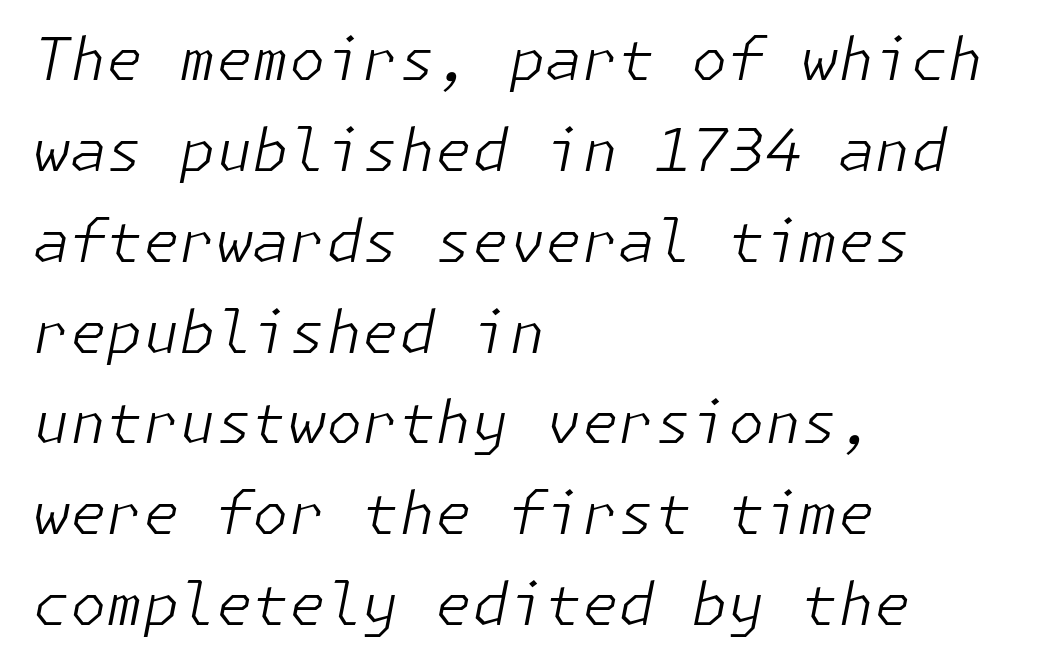
The image shows 59 px light type, italic (leaning right); set left-aligned, normal line spacing (1.54x), normal letter spacing, not underlined; low stroke contrast and a medium x-height.
